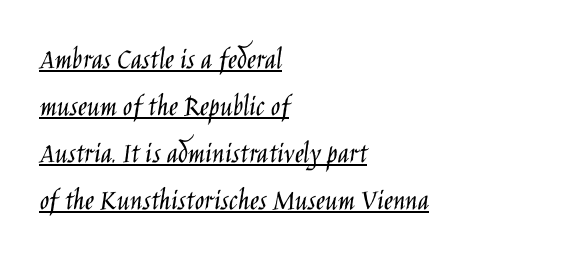
Q: Is the text bold? A: No.
Q: Is the text italic (slanted)? A: Yes.
Q: Is the typeface a serif or a sans-serif typeface? A: Sans-serif.
Q: Is the text underlined? A: Yes.
Q: How is the paragraph aligned? A: Left-aligned.
Q: Is the spacing between letters normal or unusually wide? A: Normal.
Q: Is the spacing between lines tight, normal or loose? A: Normal.
Q: Width (condensed, normal, or wide)? A: Condensed.
Q: Stroke contrast? A: Low.
Q: x-height? A: Large.
Q: Monospaced? A: No.
